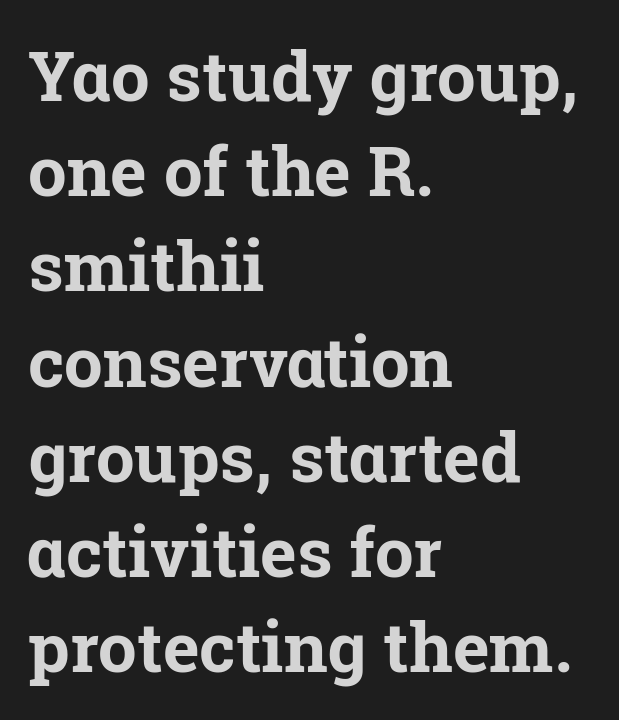
The image shows 69 px bold serif type, upright; set left-aligned, normal line spacing (1.38x), normal letter spacing, not underlined; low stroke contrast and a medium x-height.
